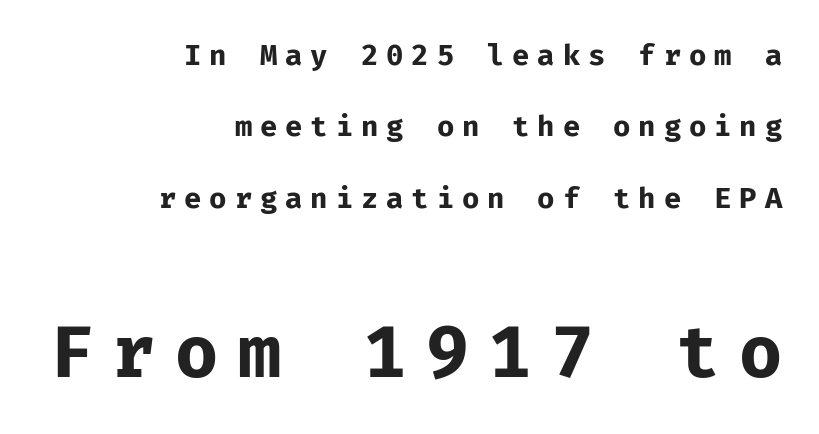
{"serif": "no", "italic": "no", "bold": "yes", "weight": "bold", "width": "normal", "stroke_contrast": "low", "x_height": "medium", "monospaced": "yes", "underline": "no", "align": "right", "line_spacing": "loose", "line_spacing_ratio": 2.46, "letter_spacing": "wide", "letter_spacing_em": 0.27, "larger_block": "second", "size_ratio": 2.48, "glyph_px": 72}
